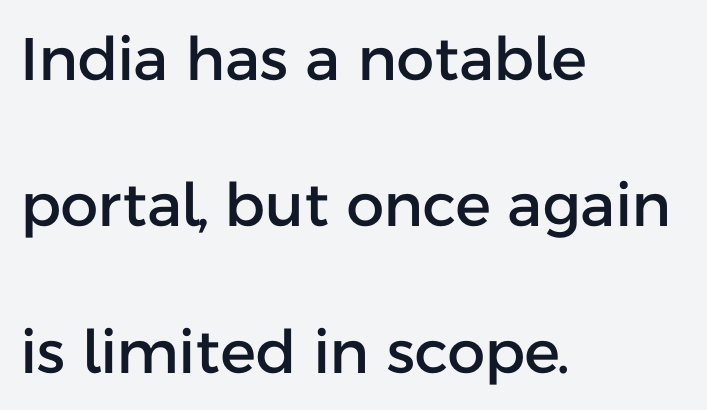
{"serif": "no", "italic": "no", "width": "normal", "stroke_contrast": "low", "x_height": "medium", "monospaced": "no", "underline": "no", "align": "left", "line_spacing": "loose", "line_spacing_ratio": 2.44, "letter_spacing": "normal", "letter_spacing_em": 0.0, "glyph_px": 60}
